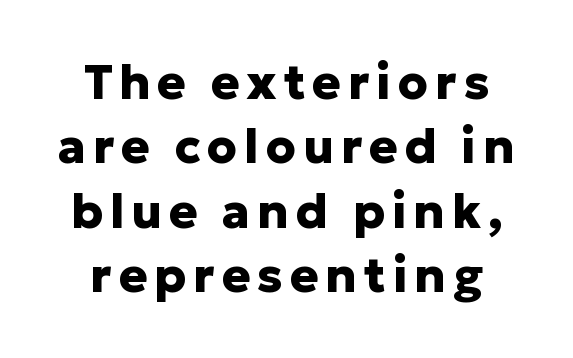
Q: Is the text bold? A: Yes.
Q: Is the text italic (slanted)? A: No, it is upright.
Q: Is the typeface a serif or a sans-serif typeface? A: Sans-serif.
Q: Is the text underlined? A: No.
Q: Is the spacing between lines tight, normal or loose? A: Normal.
Q: Width (condensed, normal, or wide)? A: Normal.
Q: Stroke contrast? A: Low.
Q: x-height? A: Medium.
Q: Monospaced? A: No.
